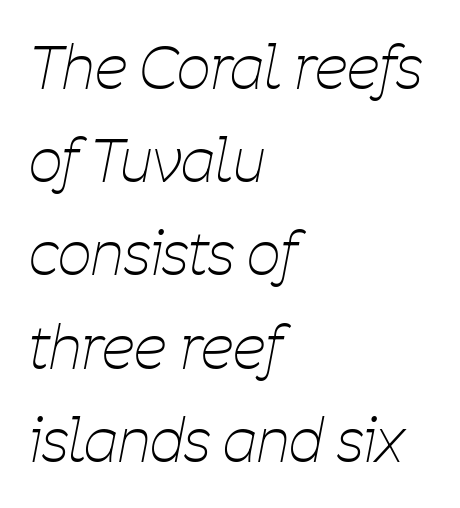
{"italic": "yes", "lean": "right", "slant_degrees": 11, "bold": "no", "weight": "thin", "width": "condensed", "stroke_contrast": "low", "x_height": "medium", "monospaced": "no", "underline": "no", "align": "left", "line_spacing": "normal", "line_spacing_ratio": 1.58, "letter_spacing": "normal", "letter_spacing_em": 0.0, "glyph_px": 59}
